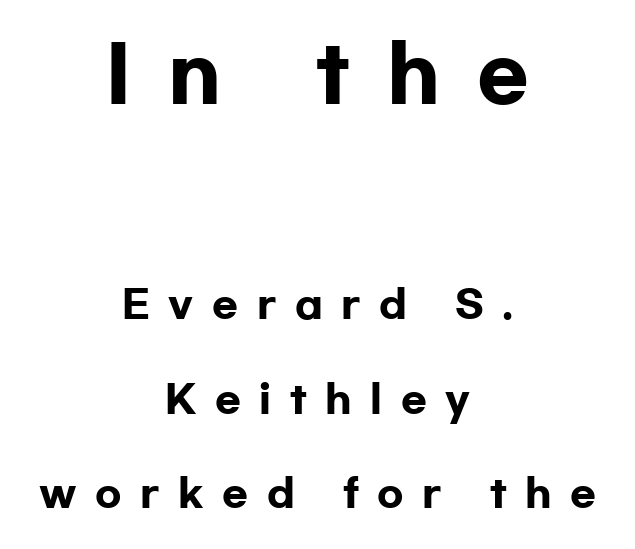
Q: Is the text bold? A: Yes.
Q: Is the text italic (slanted)? A: No, it is upright.
Q: Is the typeface a serif or a sans-serif typeface? A: Sans-serif.
Q: Is the text underlined? A: No.
Q: How is the paragraph aligned? A: Centered.
Q: Is the spacing between letters normal or unusually wide? A: Unusually wide.
Q: Is the spacing between lines tight, normal or loose? A: Loose.
Q: Which block of text is set in a larger size, the first (top) or the second (bottom)? A: The first (top) one.
Q: Width (condensed, normal, or wide)? A: Wide.
Q: Stroke contrast? A: Low.
Q: x-height? A: Medium.
Q: Monospaced? A: No.
